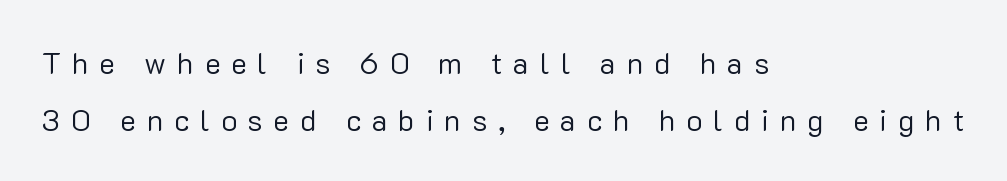
{"serif": "no", "italic": "no", "bold": "no", "weight": "regular", "width": "normal", "stroke_contrast": "low", "x_height": "medium", "monospaced": "no", "underline": "no", "align": "left", "line_spacing_ratio": 1.89, "letter_spacing": "wide", "letter_spacing_em": 0.36, "glyph_px": 30}
